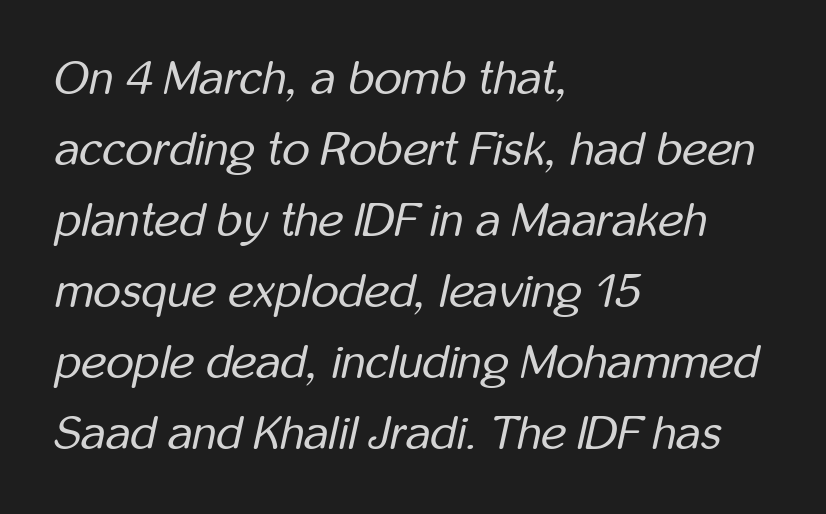
{"italic": "yes", "lean": "right", "slant_degrees": 12, "bold": "no", "weight": "regular", "width": "condensed", "stroke_contrast": "low", "x_height": "medium", "monospaced": "no", "underline": "no", "align": "left", "line_spacing": "normal", "line_spacing_ratio": 1.48, "letter_spacing": "normal", "letter_spacing_em": 0.0, "glyph_px": 48}
